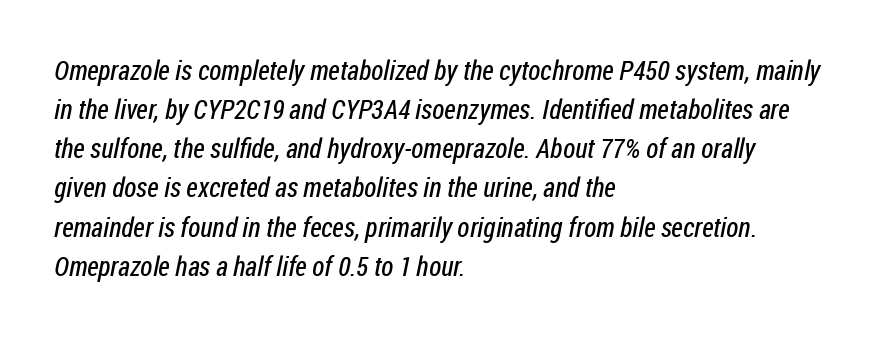
The image shows 27 px text type; set left-aligned, normal line spacing (1.45x), normal letter spacing, not underlined.
